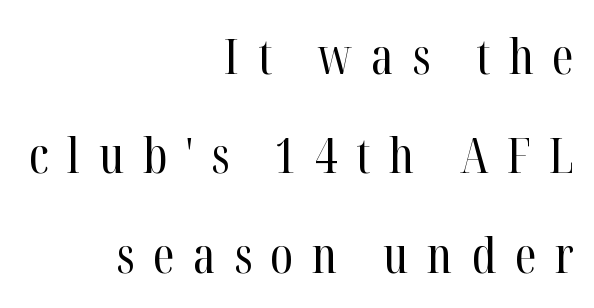
This sample trades compactness for vertical openness between lines. Observe the serifs anchoring each vertical stroke in this sample. Here the designer chose a conventional face with non-uniform glyph widths. Loose tracking; the words dissolve into strings of separated letters. Only glyphs here, with clear space below each row.
